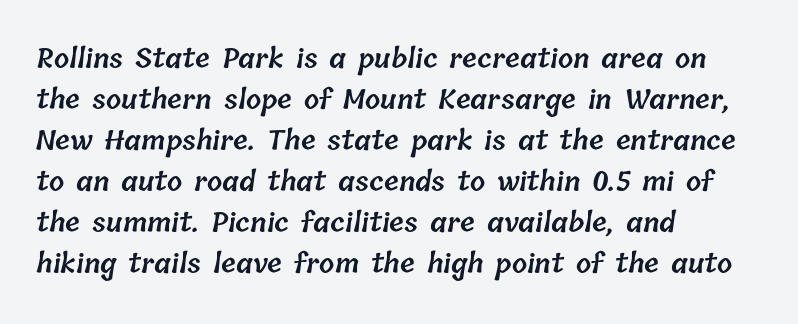
{"bold": "semi", "underline": "no", "align": "left", "line_spacing": "normal", "line_spacing_ratio": 1.52, "letter_spacing": "normal", "letter_spacing_em": 0.0, "glyph_px": 27}
